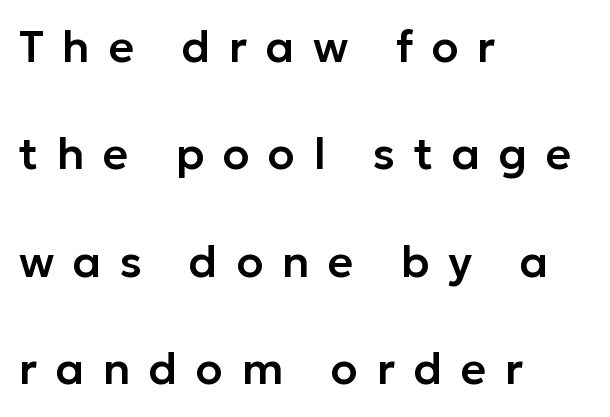
Q: Is the text italic (slanted)? A: No, it is upright.
Q: Is the typeface a serif or a sans-serif typeface? A: Sans-serif.
Q: Is the text underlined? A: No.
Q: How is the paragraph aligned? A: Left-aligned.
Q: Is the spacing between letters normal or unusually wide? A: Unusually wide.
Q: Is the spacing between lines tight, normal or loose? A: Loose.
Q: Width (condensed, normal, or wide)? A: Normal.
Q: Stroke contrast? A: Low.
Q: x-height? A: Medium.
Q: Monospaced? A: No.
